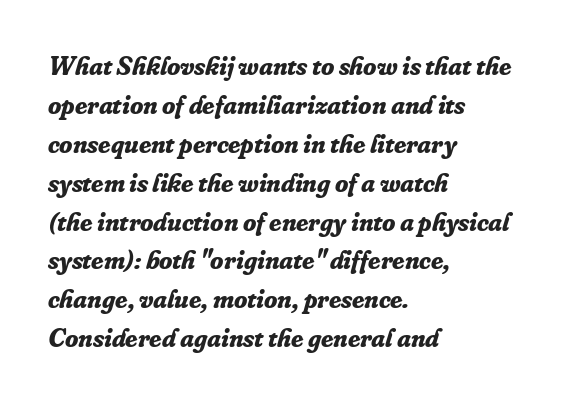
The image shows 27 px bold type, italic (leaning right); set left-aligned, normal line spacing (1.44x), normal letter spacing, not underlined.
